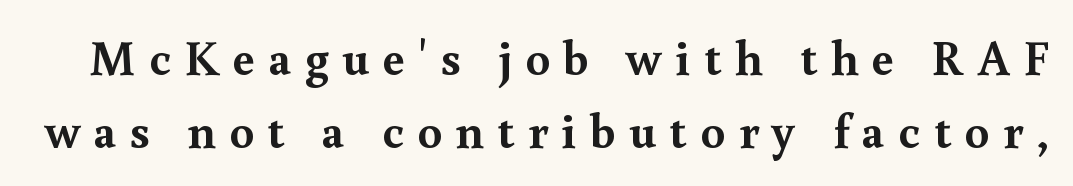
The image shows 49 px semibold serif type, upright; set normal line spacing (1.48x), unusually wide letter spacing (+0.28 em), not underlined; a small x-height.
